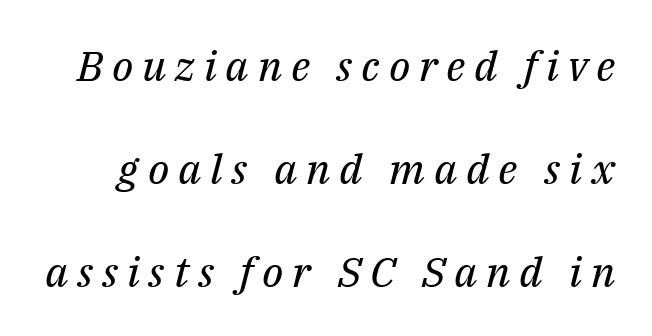
{"serif": "yes", "italic": "yes", "lean": "right", "slant_degrees": 14, "bold": "no", "weight": "regular", "width": "normal", "stroke_contrast": "medium", "x_height": "medium", "monospaced": "no", "underline": "no", "line_spacing": "loose", "line_spacing_ratio": 2.45, "letter_spacing": "wide", "letter_spacing_em": 0.21, "glyph_px": 42}
